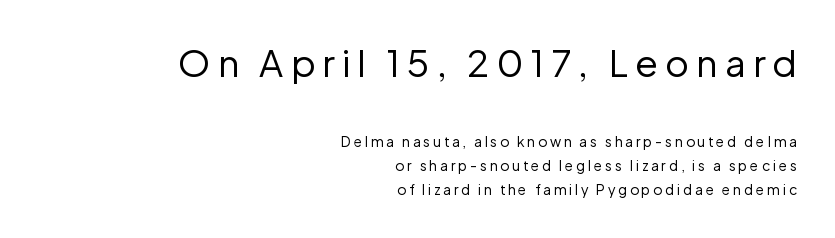
The passage shown is typeset with a sans-serif family. Typeset ragged left — the right edge is the straight one. Character widths vary here, with narrow letters taking less room than wide ones. The glyphs are unaccompanied by any horizontal stroke below them.
